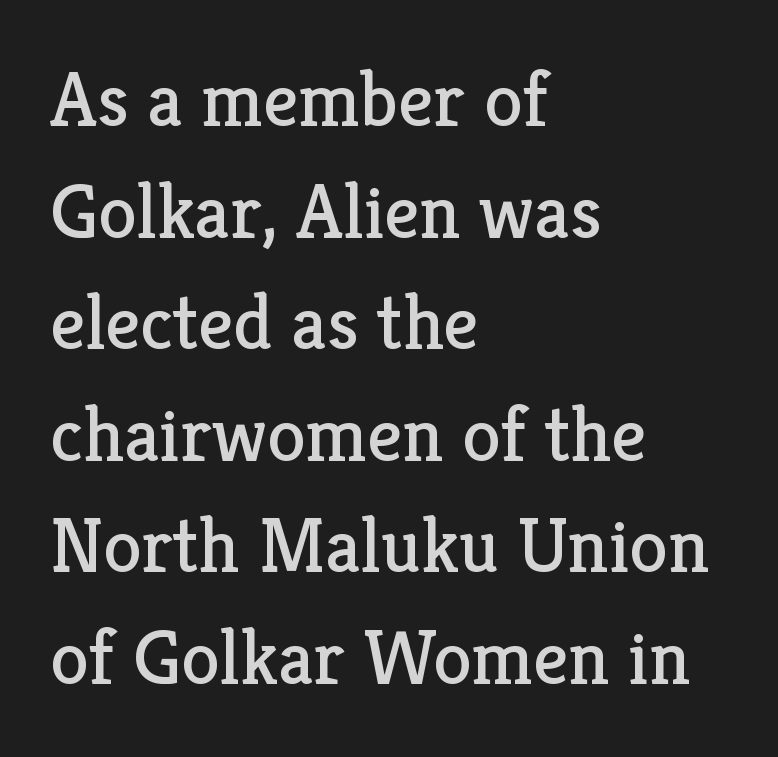
The image shows 78 px regular-weight serif type, upright; set left-aligned, normal line spacing (1.43x), normal letter spacing, not underlined; low stroke contrast and a medium x-height.
